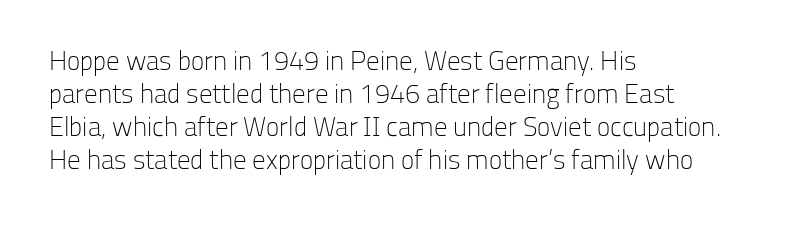
Q: Is the text bold? A: No.
Q: Is the text italic (slanted)? A: No, it is upright.
Q: Is the text underlined? A: No.
Q: How is the paragraph aligned? A: Left-aligned.
Q: Is the spacing between letters normal or unusually wide? A: Normal.
